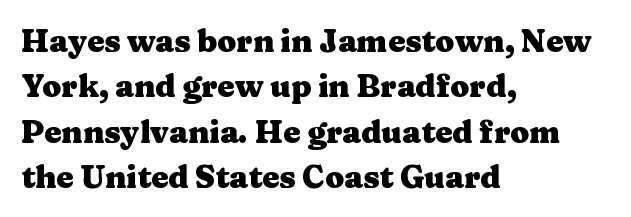
Observe the ordinary spacing: letters are neighbours, not strangers. If you measured baseline to baseline, you'd find a middling distance. The characters look thick and weighty, a clear bold. One-word summary of the alignment: left. Spacing verdict: proportional, widths tailored to each character.
